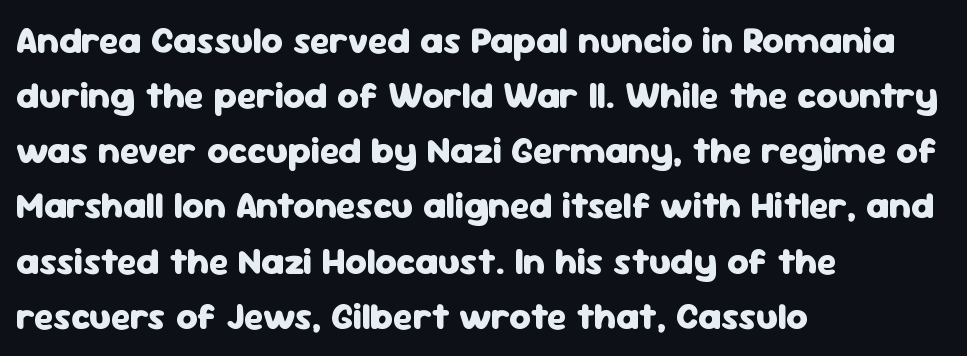
The image shows 37 px heavy sans-serif type, upright; set left-aligned, normal line spacing (1.49x), normal letter spacing, not underlined; low stroke contrast and a medium x-height.
